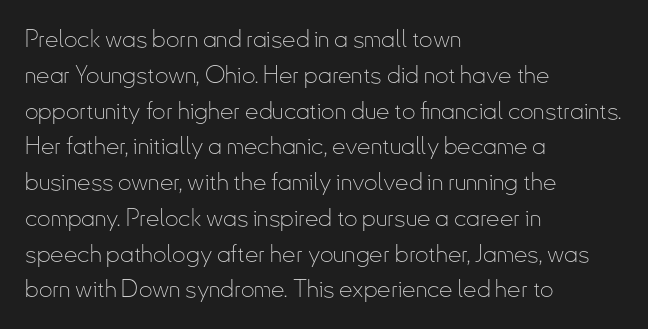
Q: Is the text bold? A: No.
Q: Is the text italic (slanted)? A: No, it is upright.
Q: Is the text underlined? A: No.
Q: How is the paragraph aligned? A: Left-aligned.
Q: Is the spacing between letters normal or unusually wide? A: Normal.
Q: Is the spacing between lines tight, normal or loose? A: Normal.
